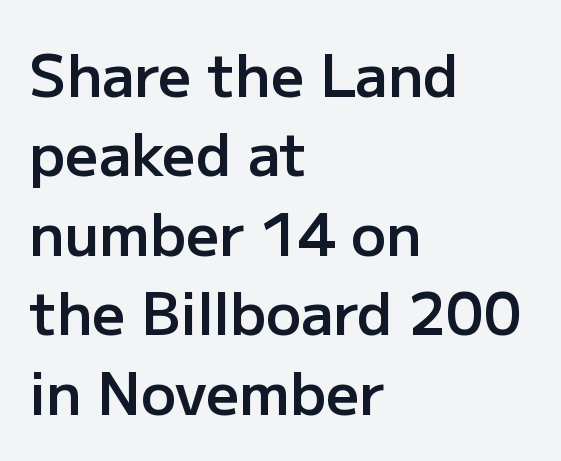
{"serif": "no", "italic": "no", "bold": "semi", "weight": "semibold", "width": "normal", "stroke_contrast": "low", "x_height": "medium", "monospaced": "no", "underline": "no", "align": "left", "line_spacing": "normal", "line_spacing_ratio": 1.37, "letter_spacing": "normal", "letter_spacing_em": 0.0, "glyph_px": 58}
